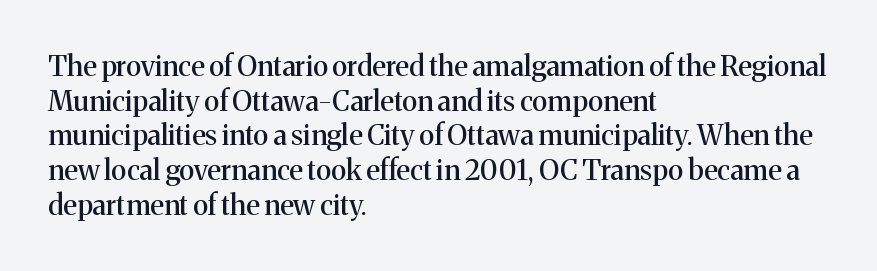
Q: Is the text italic (slanted)? A: No, it is upright.
Q: Is the typeface a serif or a sans-serif typeface? A: Serif.
Q: Is the text underlined? A: No.
Q: How is the paragraph aligned? A: Left-aligned.
Q: Is the spacing between letters normal or unusually wide? A: Normal.
Q: Width (condensed, normal, or wide)? A: Normal.
Q: Stroke contrast? A: Medium.
Q: x-height? A: Medium.
Q: Monospaced? A: No.
